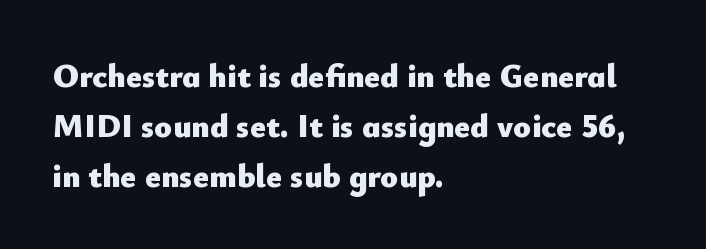
Q: Is the text bold? A: Yes.
Q: Is the text italic (slanted)? A: No, it is upright.
Q: Is the typeface a serif or a sans-serif typeface? A: Sans-serif.
Q: Is the text underlined? A: No.
Q: How is the paragraph aligned? A: Left-aligned.
Q: Is the spacing between letters normal or unusually wide? A: Normal.
Q: Is the spacing between lines tight, normal or loose? A: Normal.
Q: Width (condensed, normal, or wide)? A: Normal.
Q: Stroke contrast? A: Low.
Q: x-height? A: Small.
Q: Monospaced? A: No.
